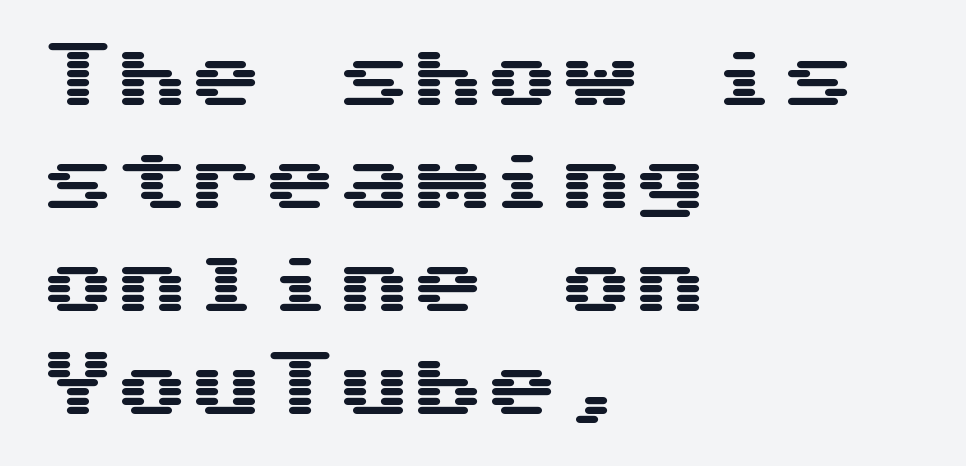
The image shows 74 px wide sans-serif type, upright, monospaced; set left-aligned, normal line spacing (1.39x), normal letter spacing, not underlined; medium stroke contrast and a medium x-height.
